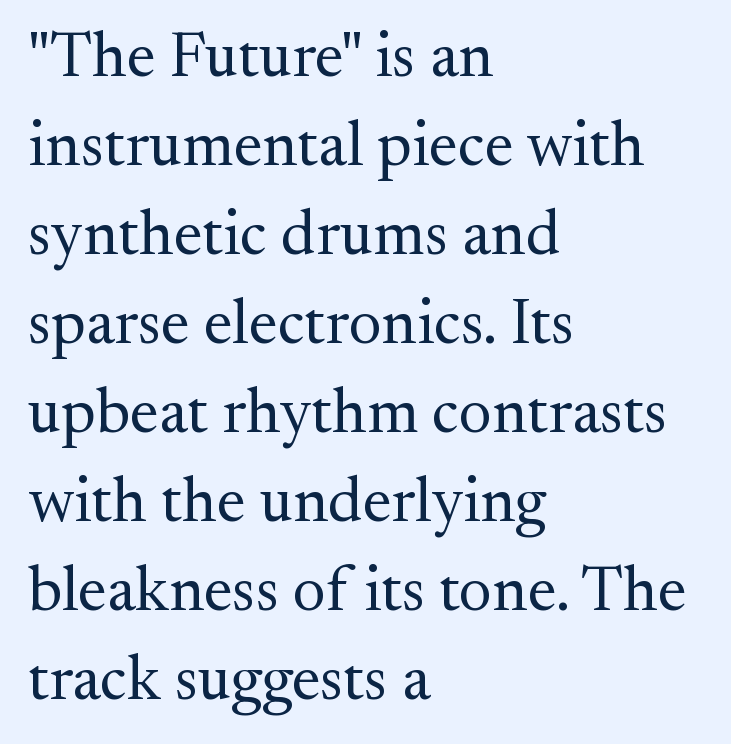
Glyph-to-glyph distance matches everyday printed text. One-word summary of the alignment: left. Here the designer chose a conventional face with non-uniform glyph widths. Beneath every word, the page is bare.
